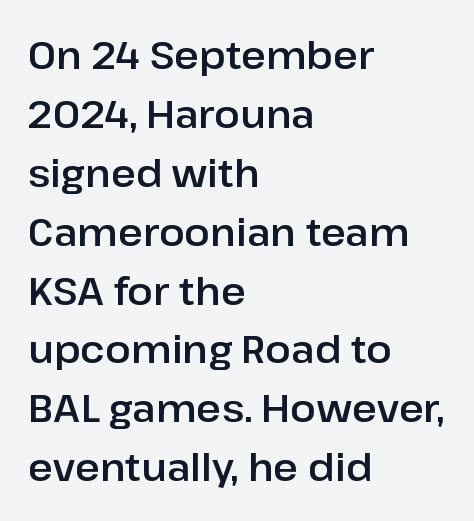
The image shows 38 px sans-serif type, upright; set left-aligned, normal line spacing (1.55x), normal letter spacing, not underlined; low stroke contrast and a medium x-height.
